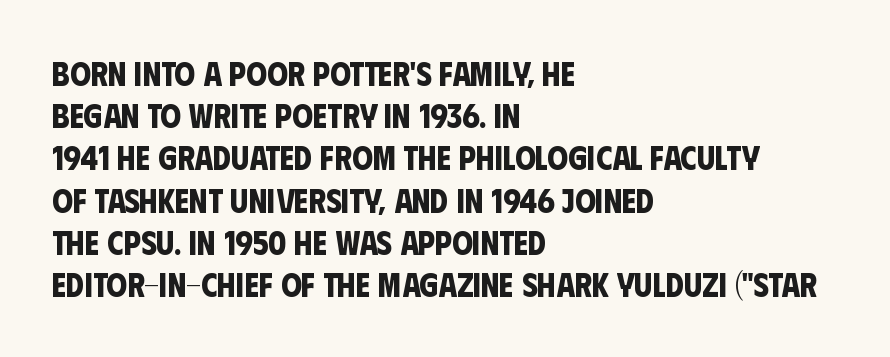
The image shows 33 px bold, condensed sans-serif type; set left-aligned, normal line spacing (1.28x), normal letter spacing, not underlined; low stroke contrast and a large x-height.
